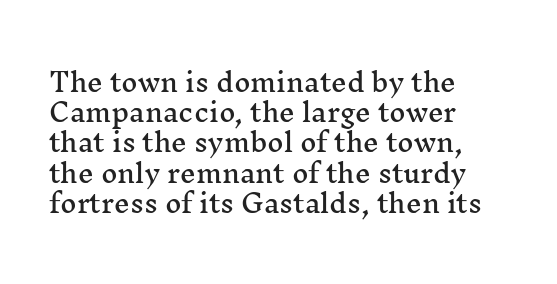
{"italic": "no", "underline": "no", "align": "left", "line_spacing_ratio": 1.21, "letter_spacing": "normal", "letter_spacing_em": 0.0, "glyph_px": 25}
